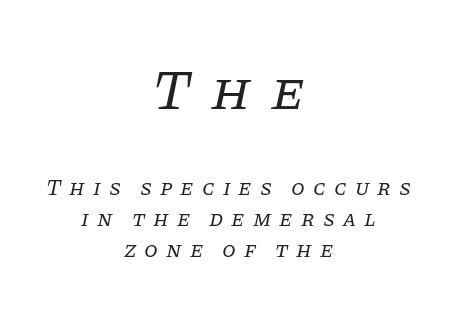
This sample has the flowing, uneven cadence of proportional lettering. Words float on clear page, feet unadorned. Whoever set this made the first block the dominant, larger element. One glance says typical: line gaps are just what's usual. Reading down the block, each line starts at a different indent, mirrored at its end.
